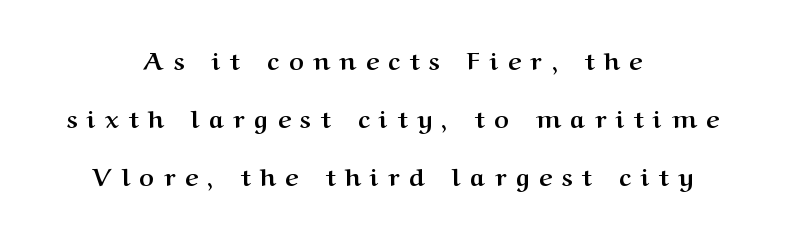
The image shows 25 px bold type, upright; set centered, loose line spacing (2.33x), unusually wide letter spacing (+0.39 em), not underlined.
